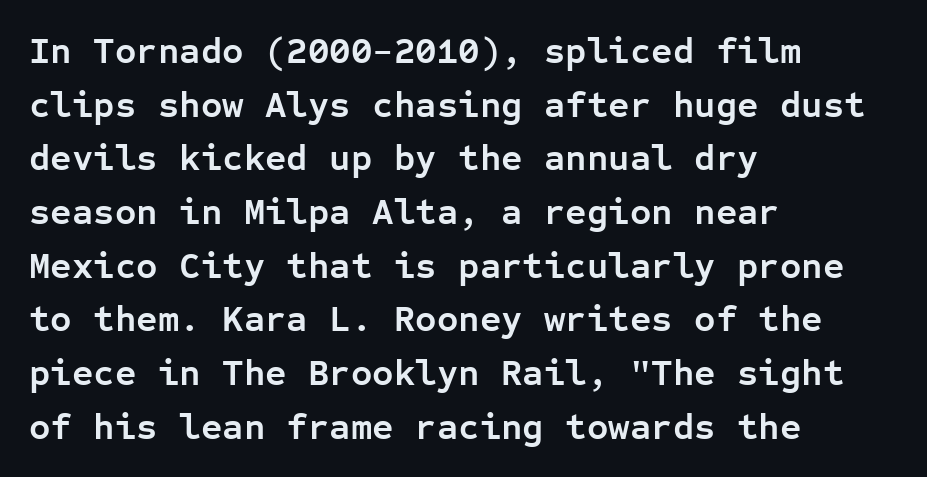
A typesetter would call this monospace, since all characters share one set width. Summary of vertical rhythm: regular, with standard interline spacing. The lines in this sample share a left origin and differ only in where they stop. No feet cap the strokes, marking this as sans-serif type. Nothing unusual about the tracking: characters are spaced as the font intends.
